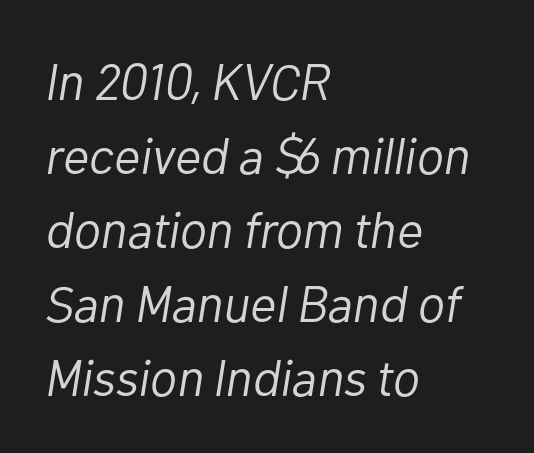
{"italic": "yes", "lean": "right", "slant_degrees": 10, "bold": "no", "weight": "light", "width": "normal", "stroke_contrast": "low", "x_height": "medium", "monospaced": "no", "underline": "no", "align": "left", "line_spacing": "normal", "line_spacing_ratio": 1.45, "letter_spacing": "normal", "letter_spacing_em": 0.0, "glyph_px": 51}
